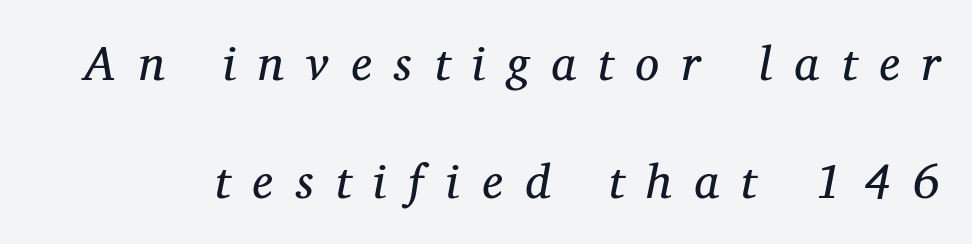
Whoever set this chose breathing room over compactness in the vertical rhythm. Characters follow at a spacing far wider than the type designer built in. Weight: regular or lighter. Is this a fixed-width face? No — the glyphs have proportional, varying widths.
